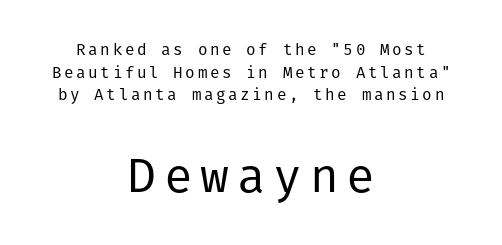
The image shows 48 px regular-weight sans-serif type, upright; set centered, normal line spacing (1.42x), not underlined; the second (bottom) block is 3.0x larger; low stroke contrast and a medium x-height.
